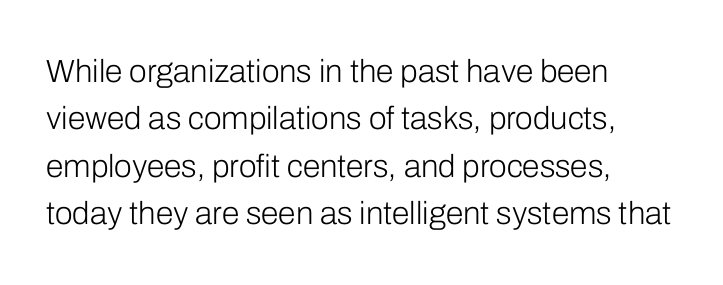
{"serif": "no", "italic": "no", "bold": "no", "weight": "light", "width": "normal", "stroke_contrast": "low", "x_height": "medium", "monospaced": "no", "underline": "no", "align": "left", "line_spacing": "normal", "line_spacing_ratio": 1.48, "letter_spacing": "normal", "letter_spacing_em": 0.0, "glyph_px": 32}
